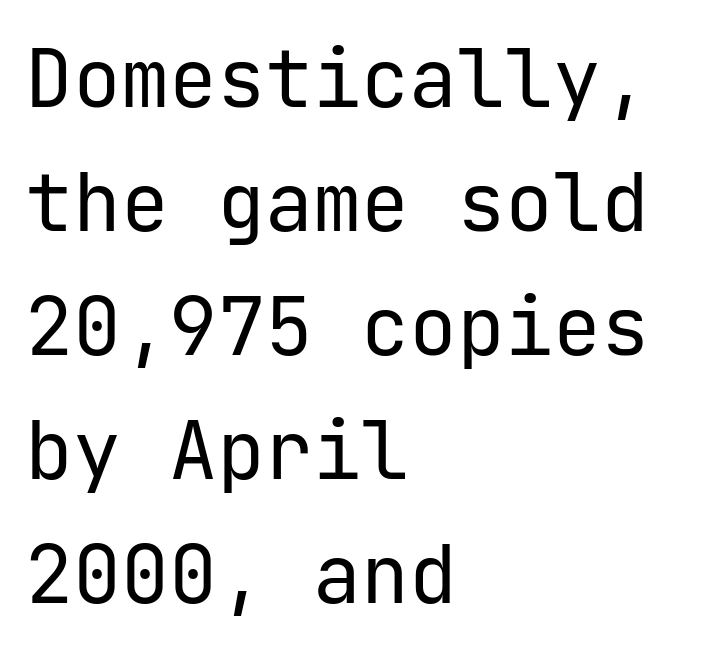
Q: Is the text bold? A: No.
Q: Is the text italic (slanted)? A: No, it is upright.
Q: Is the typeface a serif or a sans-serif typeface? A: Sans-serif.
Q: Is the text underlined? A: No.
Q: How is the paragraph aligned? A: Left-aligned.
Q: Is the spacing between letters normal or unusually wide? A: Normal.
Q: Is the spacing between lines tight, normal or loose? A: Normal.
Q: Width (condensed, normal, or wide)? A: Normal.
Q: Stroke contrast? A: Low.
Q: x-height? A: Medium.
